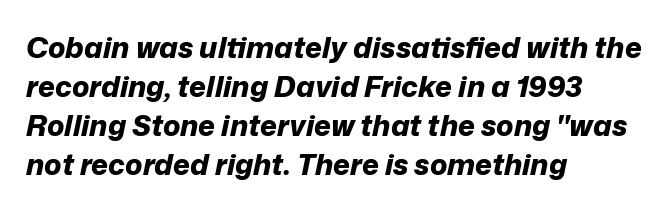
Plenty of ink on the page — the face is bold. Style check: oblique. Honestly, the row spacing looks completely unremarkable. A bare baseline throughout the passage. Proportional: the letters do not fall into vertical columns. Each word holds together tightly as a unit, with standard inter-letter gaps.
